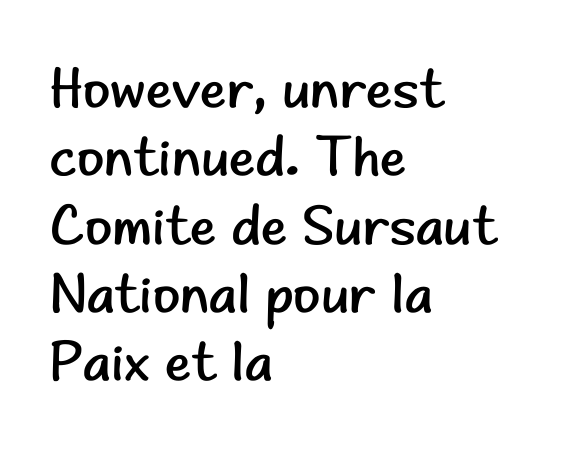
{"serif": "no", "italic": "no", "bold": "no", "weight": "regular", "width": "normal", "stroke_contrast": "low", "x_height": "small", "monospaced": "no", "underline": "no", "align": "left", "line_spacing_ratio": 1.22, "letter_spacing": "normal", "letter_spacing_em": 0.0, "glyph_px": 56}
